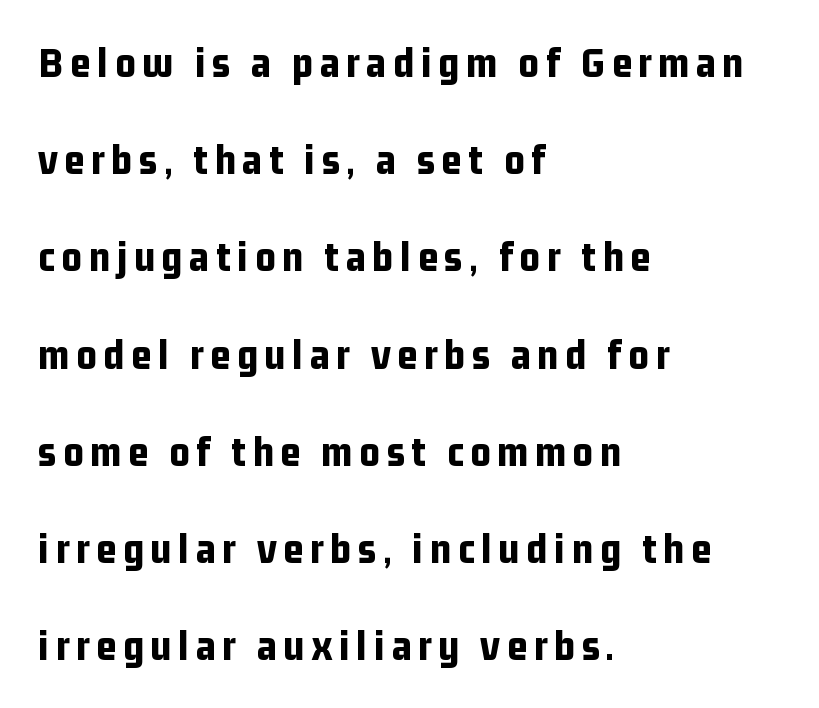
The image shows 44 px bold, condensed sans-serif type, upright; set left-aligned, loose line spacing (2.21x), not underlined; low stroke contrast and a medium x-height.
